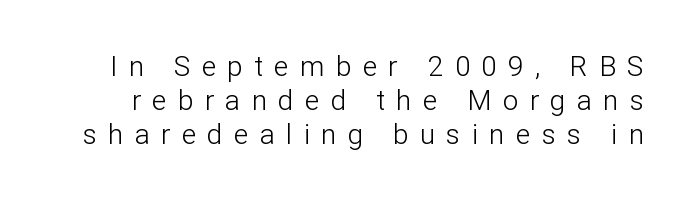
{"serif": "no", "italic": "no", "bold": "no", "weight": "light", "width": "normal", "stroke_contrast": "low", "x_height": "medium", "monospaced": "no", "underline": "no", "line_spacing_ratio": 1.22, "letter_spacing": "wide", "letter_spacing_em": 0.4, "glyph_px": 28}
